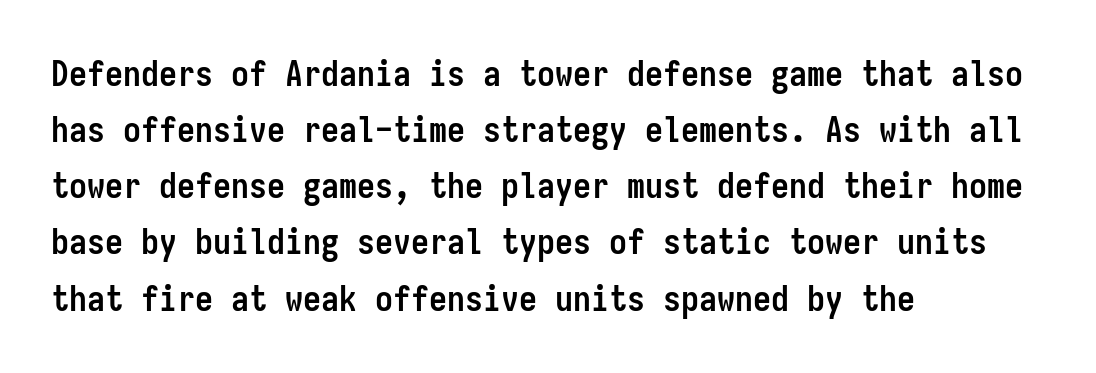
{"serif": "no", "italic": "no", "bold": "yes", "weight": "semibold", "width": "condensed", "stroke_contrast": "low", "x_height": "medium", "monospaced": "yes", "underline": "no", "align": "left", "line_spacing": "normal", "line_spacing_ratio": 1.56, "letter_spacing": "normal", "letter_spacing_em": 0.0, "glyph_px": 36}
